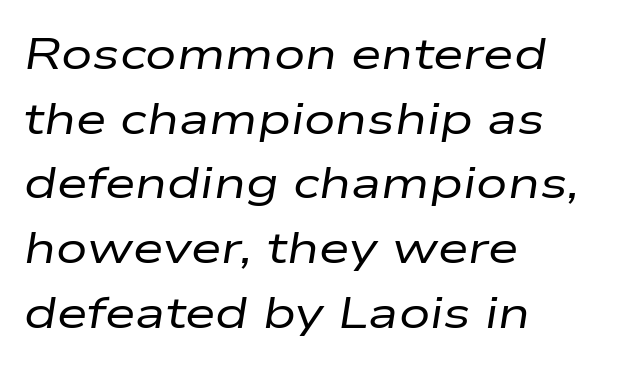
Honestly, there is no underline to notice here at all. The lettering tilts uniformly, giving the passage an italic look. Is this a fixed-width face? No — the glyphs have proportional, varying widths. The block of text has a typical density, with ordinary space between rows.
